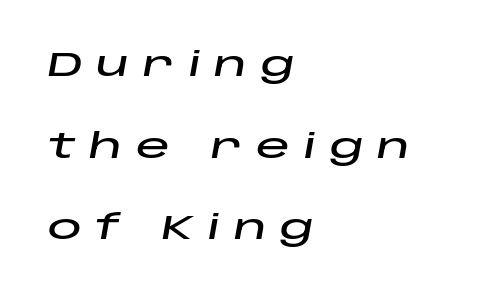
The image shows 34 px wide type, italic (leaning right); set left-aligned, loose line spacing (2.4x), unusually wide letter spacing (+0.39 em), not underlined; low stroke contrast and a large x-height.
